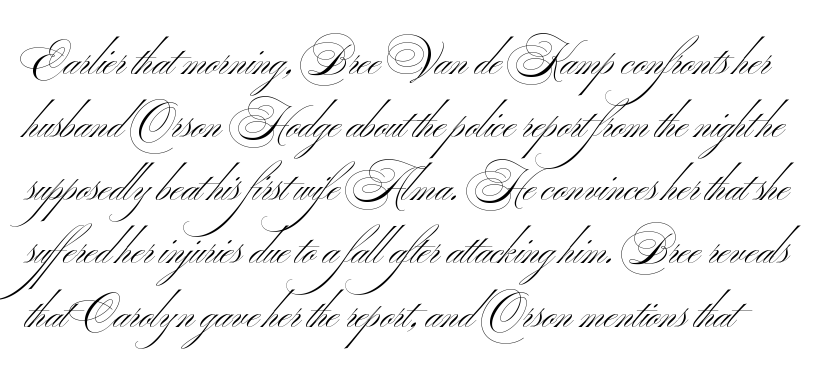
Q: Is the text bold? A: No.
Q: Is the typeface a serif or a sans-serif typeface? A: Sans-serif.
Q: Is the text underlined? A: No.
Q: Is the spacing between letters normal or unusually wide? A: Normal.
Q: Is the spacing between lines tight, normal or loose? A: Normal.
Q: Width (condensed, normal, or wide)? A: Wide.
Q: Stroke contrast? A: Medium.
Q: x-height? A: Small.
Q: Monospaced? A: No.
